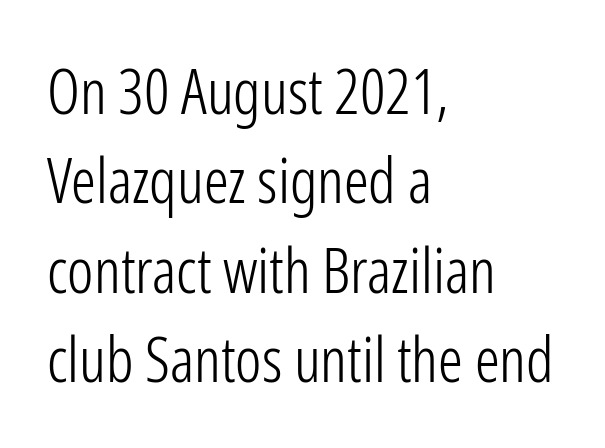
Q: Is the text bold? A: No.
Q: Is the text italic (slanted)? A: No, it is upright.
Q: Is the typeface a serif or a sans-serif typeface? A: Sans-serif.
Q: Is the text underlined? A: No.
Q: How is the paragraph aligned? A: Left-aligned.
Q: Is the spacing between letters normal or unusually wide? A: Normal.
Q: Is the spacing between lines tight, normal or loose? A: Normal.
Q: Width (condensed, normal, or wide)? A: Condensed.
Q: Stroke contrast? A: Low.
Q: x-height? A: Medium.
Q: Monospaced? A: No.
